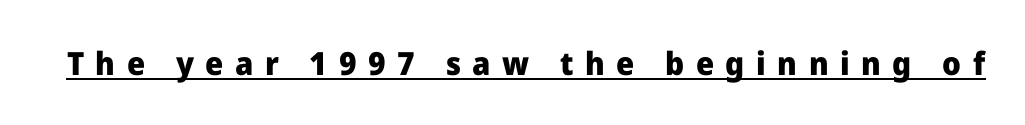
The image shows 32 px heavy sans-serif type, upright; set unusually wide letter spacing (+0.36 em), underlined; low stroke contrast and a medium x-height.
